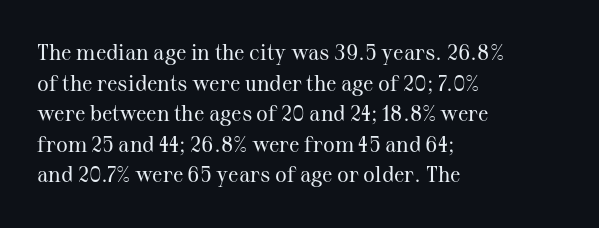
{"italic": "no", "bold": "no", "underline": "no", "align": "left", "line_spacing": "normal", "line_spacing_ratio": 1.39, "letter_spacing": "normal", "letter_spacing_em": 0.0, "glyph_px": 22}
